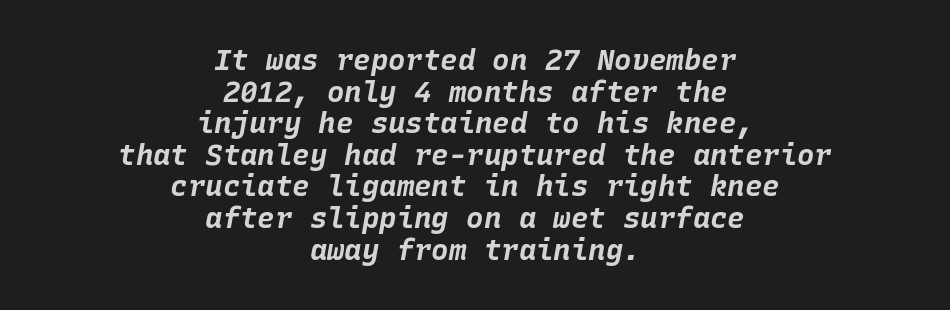
The image shows 29 px bold type, italic (leaning right), monospaced; set centered, tight line spacing (1.09x), normal letter spacing, not underlined; low stroke contrast and a large x-height.
